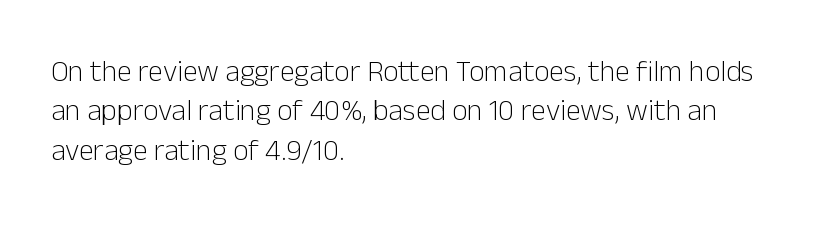
Anything drawn beneath the words? Only blank space. The rendering shows plain stroke endings on the letterforms — a sans-serif design. This rendering uses left alignment, leaving the right contour irregular. These lines were composed using upright roman letters. The letters advance in unequal steps, a hallmark of proportional type.
